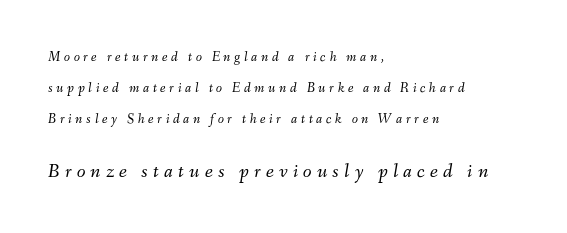
This layout puts the modest block above and the oversized block below. Every row of glyphs begins at an identical x-position on the left. Is the letter spacing exaggerated? Yes — the characters are pushed far apart. Letters rest on an invisible, unmarked baseline. Nothing heavy about these letters — not bold at all. An italicized treatment has been applied to the whole sample.
